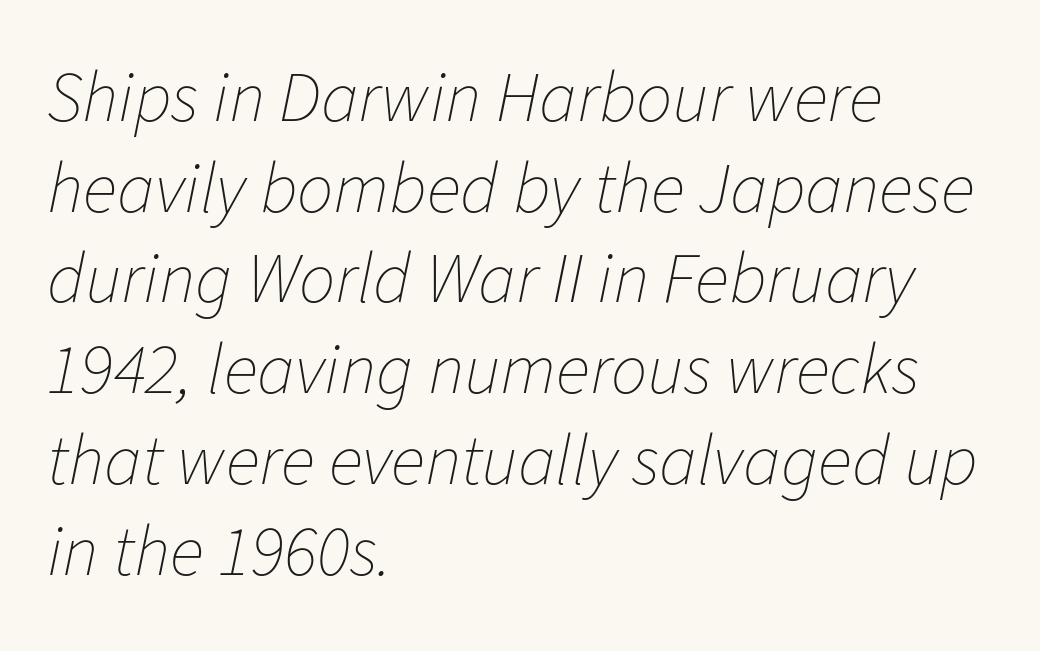
{"italic": "yes", "lean": "right", "slant_degrees": 11, "bold": "no", "weight": "thin", "width": "normal", "stroke_contrast": "low", "x_height": "medium", "monospaced": "no", "underline": "no", "align": "left", "line_spacing": "normal", "line_spacing_ratio": 1.26, "letter_spacing": "normal", "letter_spacing_em": 0.0, "glyph_px": 72}
